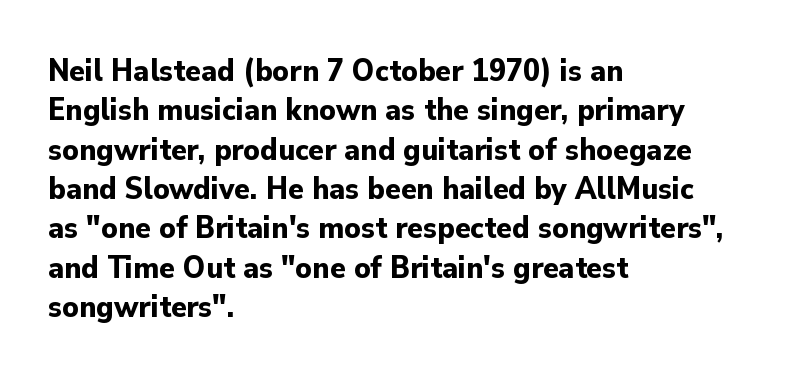
Q: Is the text bold? A: Yes.
Q: Is the text italic (slanted)? A: No, it is upright.
Q: Is the typeface a serif or a sans-serif typeface? A: Sans-serif.
Q: Is the text underlined? A: No.
Q: How is the paragraph aligned? A: Left-aligned.
Q: Is the spacing between letters normal or unusually wide? A: Normal.
Q: Width (condensed, normal, or wide)? A: Normal.
Q: Stroke contrast? A: Low.
Q: x-height? A: Small.
Q: Monospaced? A: No.
